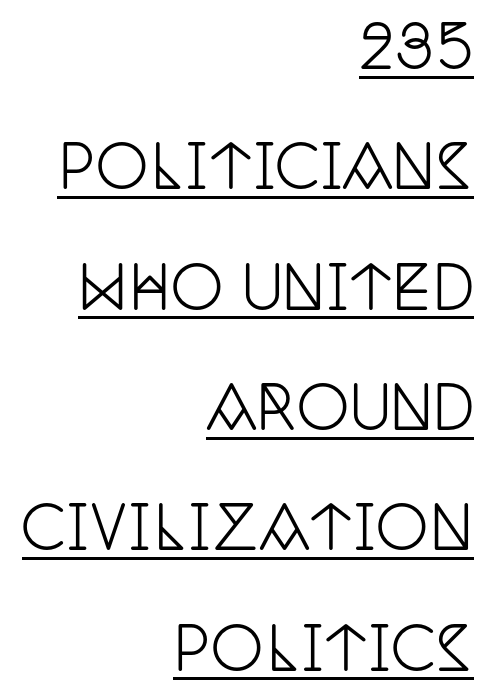
The image shows 59 px condensed serif type, upright; set right-aligned, loose line spacing (2.04x), normal letter spacing, underlined; low stroke contrast and a large x-height.
